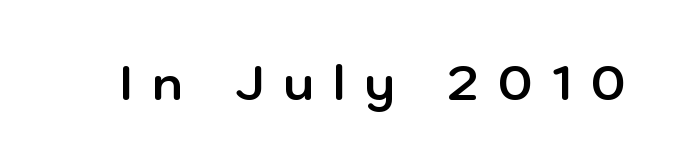
Is this a sans? Yes — the strokes have no serifs. Nope, not italic — everything's standing straight. A typesetter would call this heavily tracked-out type. The typesetting leans heavy: a genuine bold. Here the designer chose a conventional face with non-uniform glyph widths.
